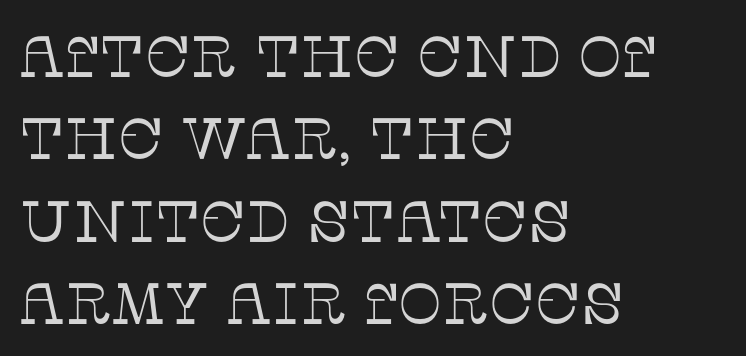
Nope, not italic — everything's standing straight. Beneath every word, the page is bare. Interline gaps are of average width in this sample. This reads as an unemphasized weight, regular at the heaviest. Note the varied advance widths — an 'i' is clearly narrower than an 'm'.
